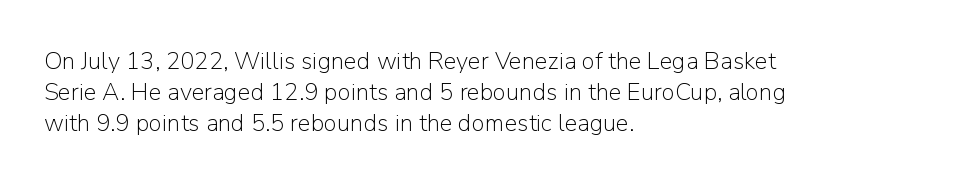
Q: Is the text bold? A: No.
Q: Is the text italic (slanted)? A: No, it is upright.
Q: Is the text underlined? A: No.
Q: How is the paragraph aligned? A: Left-aligned.
Q: Is the spacing between letters normal or unusually wide? A: Normal.
Q: Is the spacing between lines tight, normal or loose? A: Normal.
